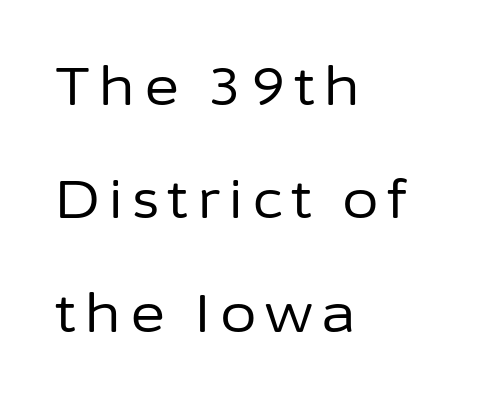
Q: Is the text bold? A: No.
Q: Is the text italic (slanted)? A: No, it is upright.
Q: Is the typeface a serif or a sans-serif typeface? A: Sans-serif.
Q: Is the text underlined? A: No.
Q: How is the paragraph aligned? A: Left-aligned.
Q: Is the spacing between lines tight, normal or loose? A: Loose.
Q: Width (condensed, normal, or wide)? A: Normal.
Q: Stroke contrast? A: Low.
Q: x-height? A: Medium.
Q: Monospaced? A: No.
